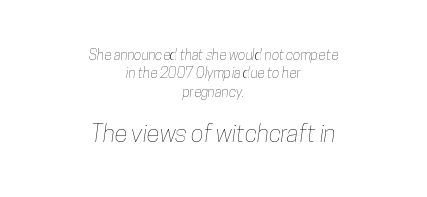
The image shows 24 px text type; set centered, normal line spacing (1.32x), normal letter spacing, not underlined; the second (bottom) block is 1.71x larger.
